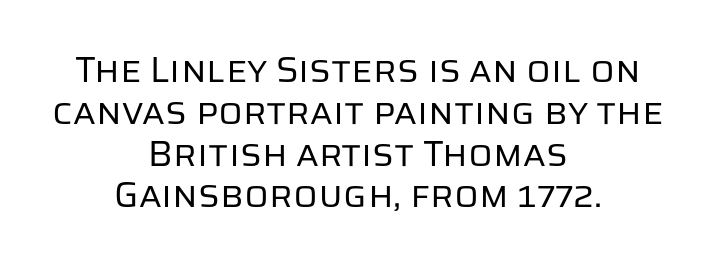
You could not count columns in this text — the font is proportionally spaced. Italic? Not at all — the glyphs are vertical. Ink coverage per letter is moderate at most. The paragraph has two soft edges and a firm central axis. Has an underline been added? It has not. This sample uses plain, unmodified letter spacing.
